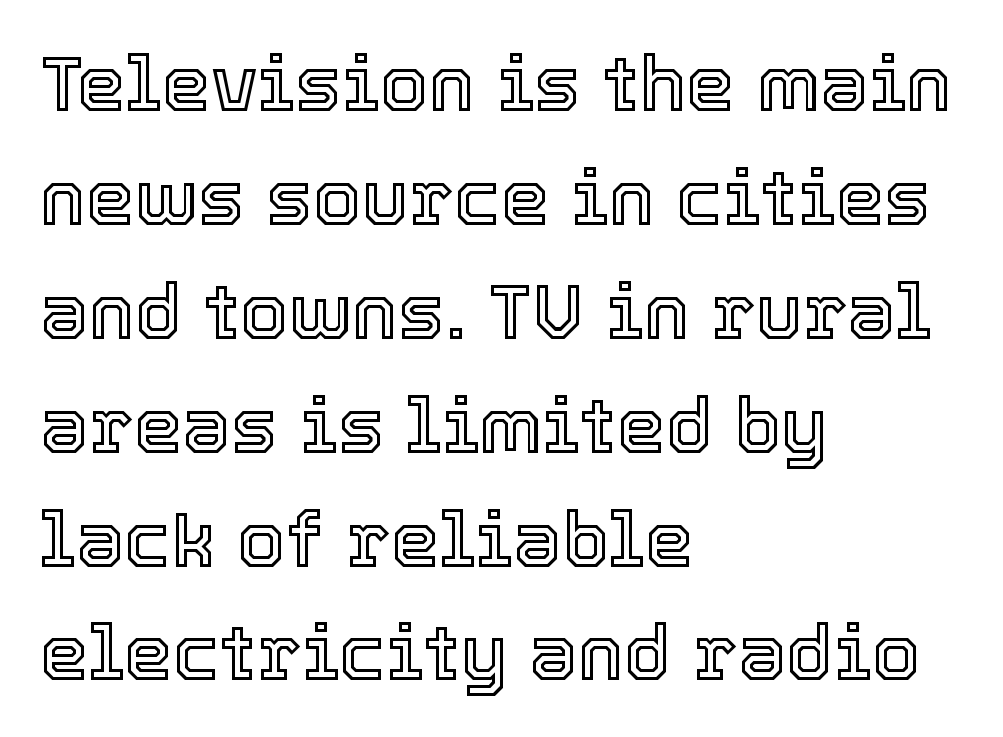
The image shows 78 px text type, upright; set left-aligned, normal line spacing (1.46x), normal letter spacing, not underlined; a medium x-height.
